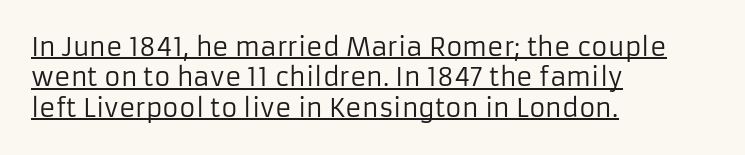
Q: Is the text bold? A: No.
Q: Is the text italic (slanted)? A: No, it is upright.
Q: Is the text underlined? A: Yes.
Q: How is the paragraph aligned? A: Left-aligned.
Q: Is the spacing between letters normal or unusually wide? A: Normal.
